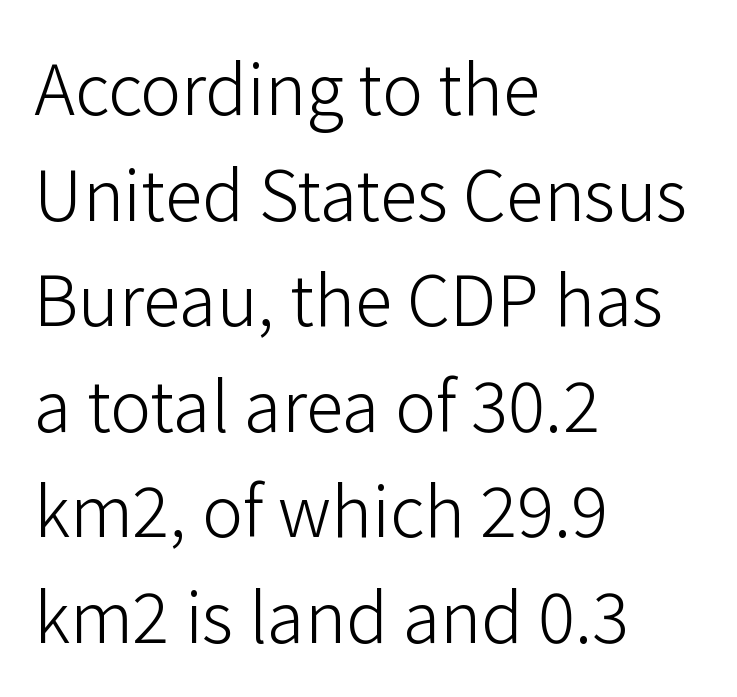
Q: Is the text bold? A: No.
Q: Is the text italic (slanted)? A: No, it is upright.
Q: Is the typeface a serif or a sans-serif typeface? A: Sans-serif.
Q: Is the text underlined? A: No.
Q: How is the paragraph aligned? A: Left-aligned.
Q: Is the spacing between letters normal or unusually wide? A: Normal.
Q: Is the spacing between lines tight, normal or loose? A: Normal.
Q: Width (condensed, normal, or wide)? A: Normal.
Q: Stroke contrast? A: Low.
Q: x-height? A: Medium.
Q: Monospaced? A: No.
